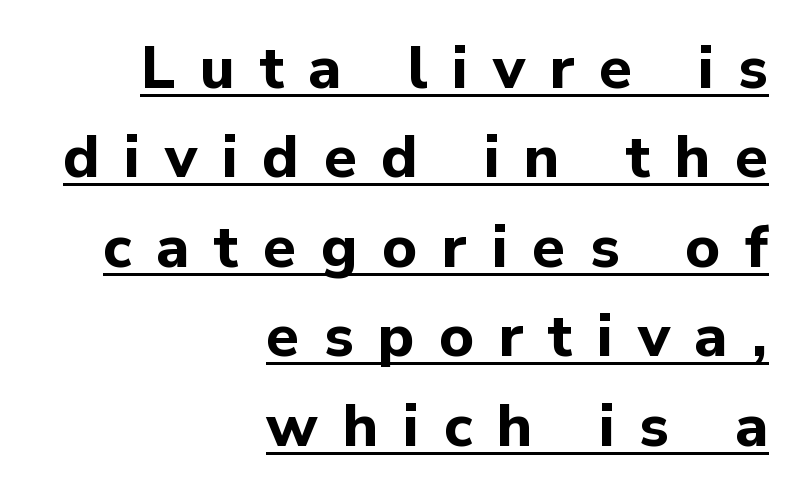
Q: Is the text bold? A: Yes.
Q: Is the text italic (slanted)? A: No, it is upright.
Q: Is the typeface a serif or a sans-serif typeface? A: Sans-serif.
Q: Is the text underlined? A: Yes.
Q: How is the paragraph aligned? A: Right-aligned.
Q: Is the spacing between letters normal or unusually wide? A: Unusually wide.
Q: Is the spacing between lines tight, normal or loose? A: Normal.
Q: Width (condensed, normal, or wide)? A: Normal.
Q: Stroke contrast? A: Low.
Q: x-height? A: Medium.
Q: Monospaced? A: No.
